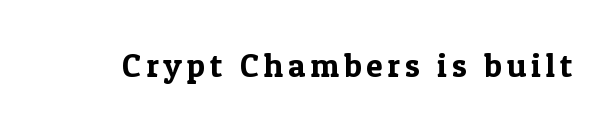
{"serif": "yes", "italic": "no", "width": "normal", "x_height": "medium", "monospaced": "no", "underline": "no", "glyph_px": 33}
